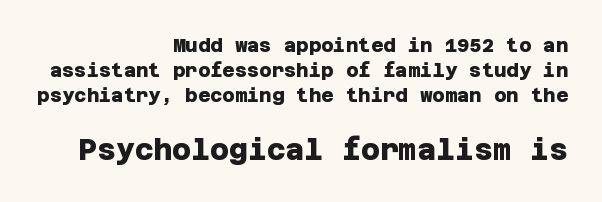
These lines are composed in type without serifs. Tracking value appears to be zero — textbook default spacing. The passage shown is not underscored anywhere. Does the copy run flush right? Yes — the right margin is perfectly even. Thick stems and heavy bowls — unmistakably bold.
